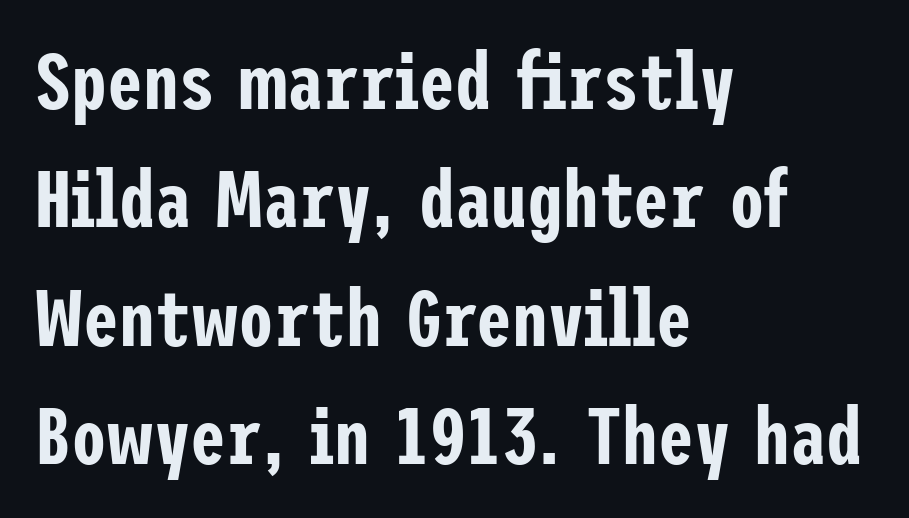
The passage shown has conventional tracking throughout. This sample uses an upright cut, with every glyph sitting square on the baseline. The font family rendered here belongs to the sans-serif group. Rule under the text: the space is simply empty.
